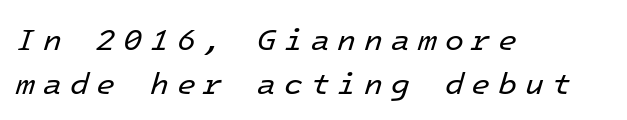
Reading down the column, the eye jumps a familiar distance to each next line. Counters stay open thanks to moderate or lighter strokes. Honestly, there is no underline to notice here at all. Each line starts at the same left margin while the right side varies.
